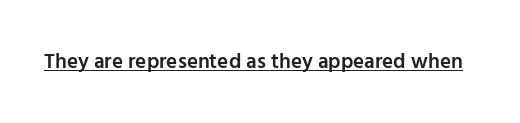
The image shows 21 px text type, upright; set normal letter spacing, underlined.
